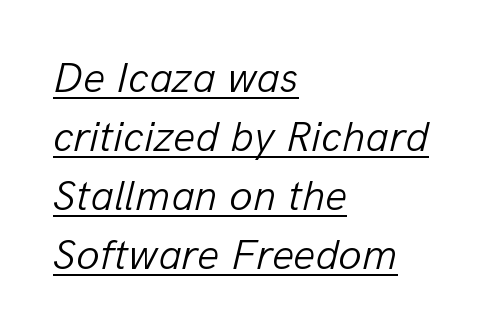
The font is comparable to plain body text, perhaps lighter. The line texture is even and compact thanks to regular tracking. Quick note: interline space is typical. Caption: multi-line text, flush left, ragged right. Think of a printed novel: that variable character pitch is what you see here. The glyphs look as if they've been sheared to an angle.
